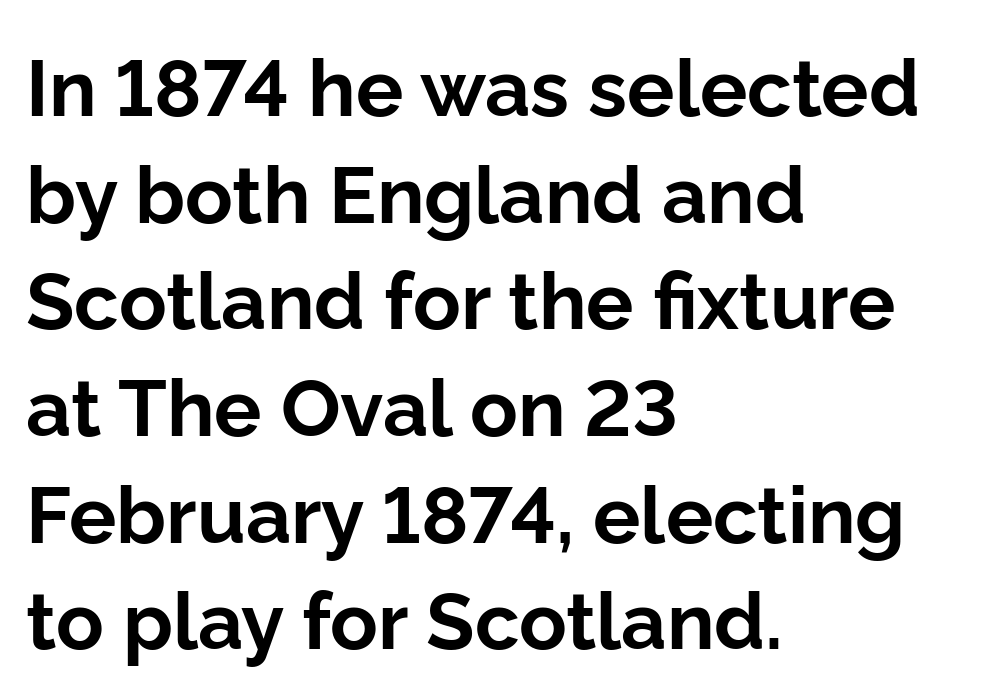
Q: Is the text bold? A: Yes.
Q: Is the text italic (slanted)? A: No, it is upright.
Q: Is the typeface a serif or a sans-serif typeface? A: Sans-serif.
Q: Is the text underlined? A: No.
Q: How is the paragraph aligned? A: Left-aligned.
Q: Is the spacing between letters normal or unusually wide? A: Normal.
Q: Is the spacing between lines tight, normal or loose? A: Normal.
Q: Width (condensed, normal, or wide)? A: Normal.
Q: Stroke contrast? A: Low.
Q: x-height? A: Medium.
Q: Monospaced? A: No.
